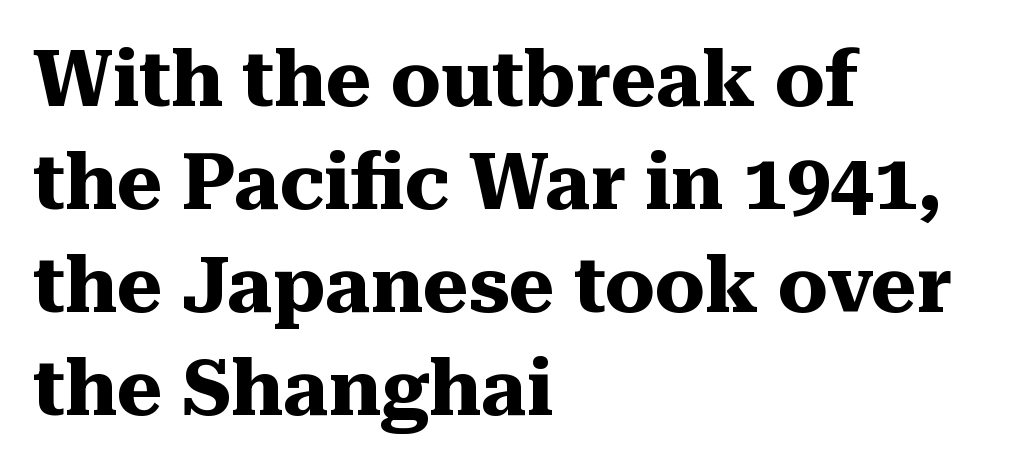
Q: Is the text bold? A: Yes.
Q: Is the text italic (slanted)? A: No, it is upright.
Q: Is the typeface a serif or a sans-serif typeface? A: Serif.
Q: Is the text underlined? A: No.
Q: How is the paragraph aligned? A: Left-aligned.
Q: Is the spacing between letters normal or unusually wide? A: Normal.
Q: Is the spacing between lines tight, normal or loose? A: Normal.
Q: Width (condensed, normal, or wide)? A: Normal.
Q: Stroke contrast? A: Medium.
Q: x-height? A: Medium.
Q: Monospaced? A: No.
